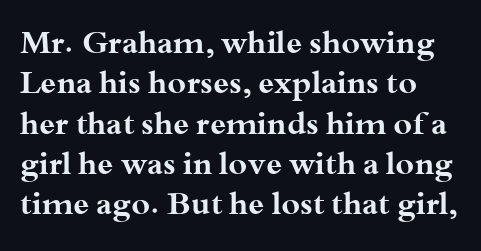
The image shows 32 px bold, wide serif type, upright; set normal line spacing (1.26x), normal letter spacing, not underlined; medium stroke contrast and a small x-height.
